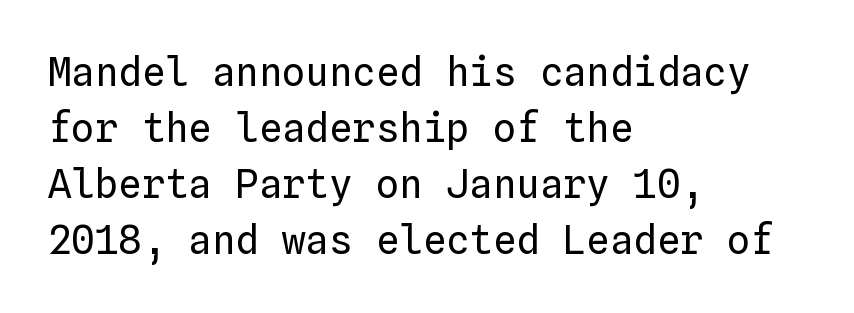
The image shows 39 px regular-weight type, upright, monospaced; set left-aligned, normal line spacing (1.44x), normal letter spacing, not underlined; low stroke contrast and a medium x-height.
